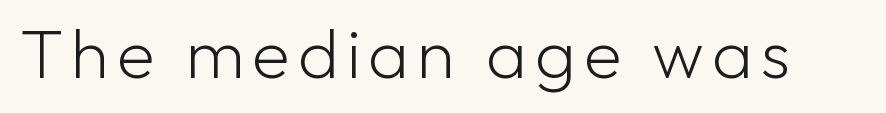
Q: Is the text bold? A: No.
Q: Is the text italic (slanted)? A: No, it is upright.
Q: Is the typeface a serif or a sans-serif typeface? A: Sans-serif.
Q: Is the text underlined? A: No.
Q: Width (condensed, normal, or wide)? A: Normal.
Q: Stroke contrast? A: Low.
Q: x-height? A: Medium.
Q: Monospaced? A: No.
